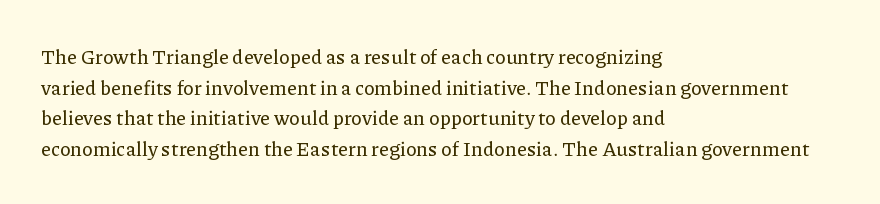
Posture: upright roman. Where is the straight margin? On the left. The passage shown stacks its lines at a standard gap. The passage shown is not underscored anywhere. The tracking reads as untouched default to a designer's eye.
